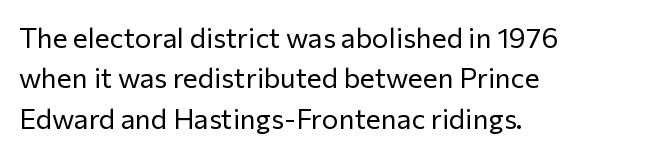
Q: Is the text bold? A: No.
Q: Is the text italic (slanted)? A: No, it is upright.
Q: Is the typeface a serif or a sans-serif typeface? A: Sans-serif.
Q: Is the text underlined? A: No.
Q: How is the paragraph aligned? A: Left-aligned.
Q: Is the spacing between letters normal or unusually wide? A: Normal.
Q: Is the spacing between lines tight, normal or loose? A: Normal.
Q: Width (condensed, normal, or wide)? A: Normal.
Q: Stroke contrast? A: Low.
Q: x-height? A: Medium.
Q: Monospaced? A: No.
